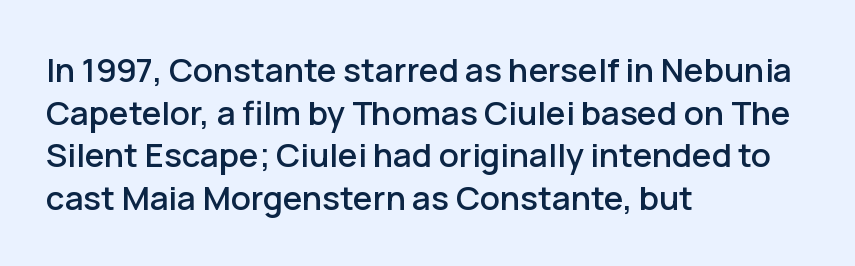
{"serif": "no", "italic": "no", "width": "normal", "stroke_contrast": "low", "x_height": "medium", "monospaced": "no", "underline": "no", "align": "left", "line_spacing": "normal", "line_spacing_ratio": 1.29, "letter_spacing": "normal", "letter_spacing_em": 0.0, "glyph_px": 33}
